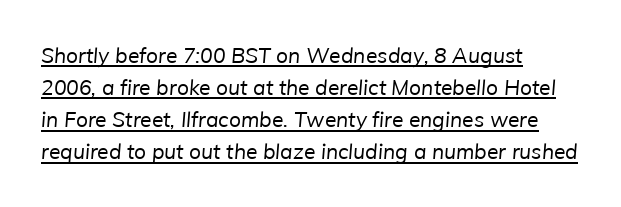
{"bold": "no", "underline": "yes", "align": "left", "line_spacing": "normal", "line_spacing_ratio": 1.53, "letter_spacing": "normal", "letter_spacing_em": 0.0, "glyph_px": 21}
